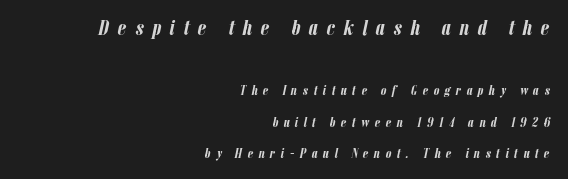
{"italic": "yes", "lean": "right", "slant_degrees": 12, "bold": "yes", "underline": "no", "align": "right", "line_spacing": "loose", "line_spacing_ratio": 2.22, "letter_spacing": "wide", "letter_spacing_em": 0.39, "larger_block": "first", "size_ratio": 1.57, "glyph_px": 22}
